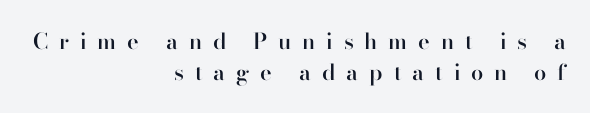
Q: Is the text bold? A: Semi-bold.
Q: Is the text italic (slanted)? A: No, it is upright.
Q: Is the text underlined? A: No.
Q: How is the paragraph aligned? A: Right-aligned.
Q: Is the spacing between letters normal or unusually wide? A: Unusually wide.
Q: Is the spacing between lines tight, normal or loose? A: Normal.
